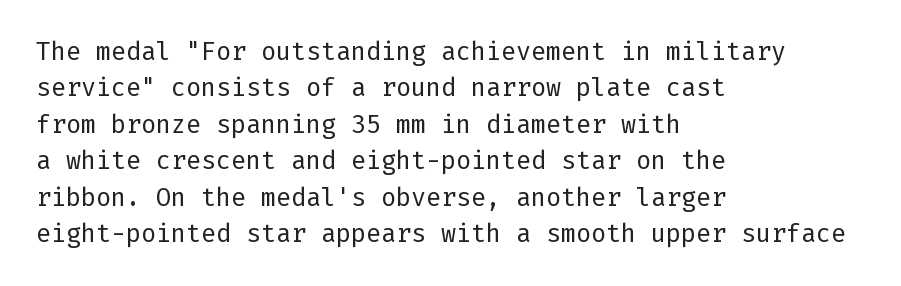
{"italic": "no", "bold": "no", "underline": "no", "align": "left", "line_spacing": "normal", "line_spacing_ratio": 1.46, "letter_spacing": "normal", "letter_spacing_em": 0.0, "glyph_px": 25}
